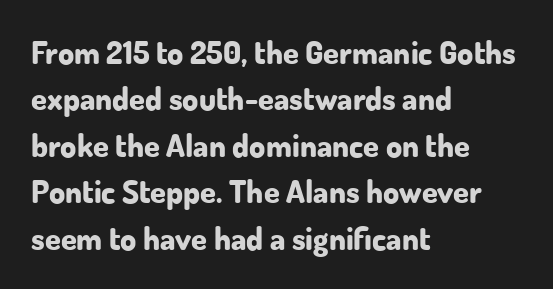
The image shows 32 px bold sans-serif type, upright; set left-aligned, normal line spacing (1.45x), normal letter spacing, not underlined; low stroke contrast and a small x-height.
